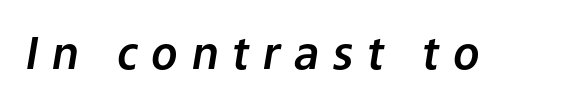
{"italic": "yes", "lean": "right", "slant_degrees": 9, "width": "normal", "stroke_contrast": "low", "x_height": "medium", "monospaced": "no", "underline": "no", "letter_spacing": "wide", "letter_spacing_em": 0.31, "glyph_px": 44}
